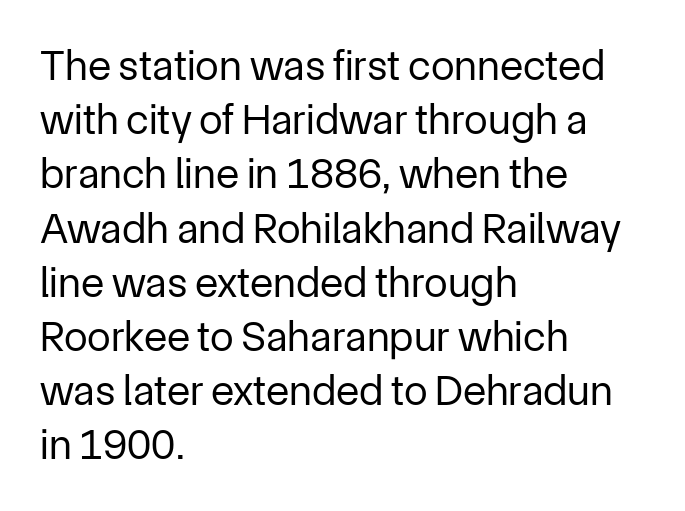
The image shows 43 px regular-weight sans-serif type, upright; set left-aligned, normal line spacing (1.26x), normal letter spacing, not underlined; low stroke contrast and a medium x-height.
